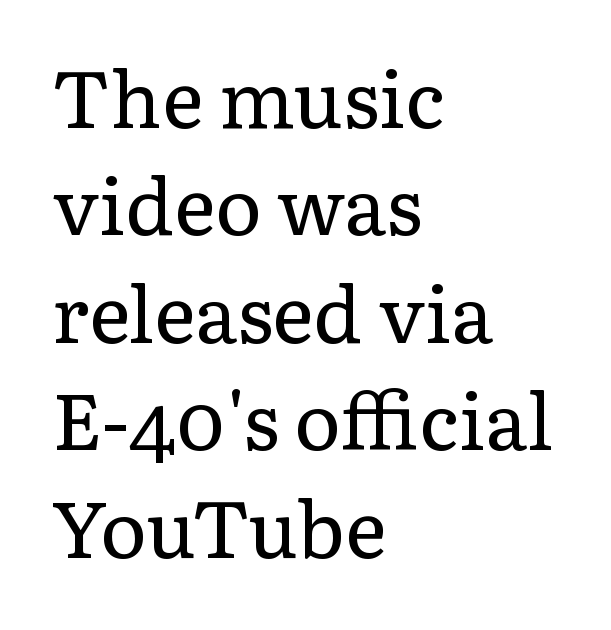
{"serif": "yes", "italic": "no", "bold": "no", "weight": "regular", "width": "normal", "stroke_contrast": "low", "x_height": "medium", "monospaced": "no", "underline": "no", "align": "left", "line_spacing": "normal", "line_spacing_ratio": 1.36, "letter_spacing": "normal", "letter_spacing_em": 0.0, "glyph_px": 79}
